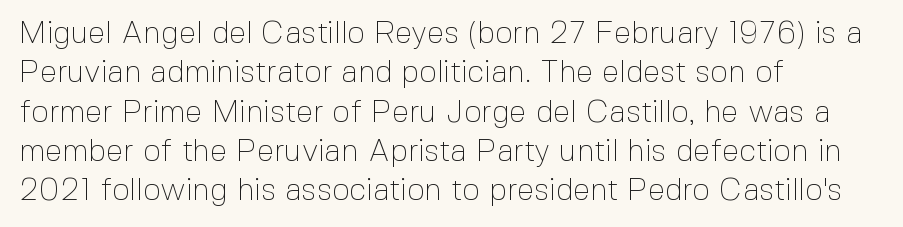
Type without underlining. This is the regular roman posture of the typeface. No letter is thick-stroked: the sample isn't bold. The typesetter chose a ragged-right arrangement here. The block of text has a typical density, with ordinary space between rows. The line texture is even and compact thanks to regular tracking.
